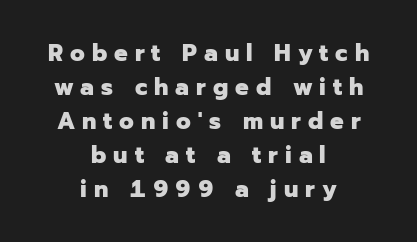
The image shows 24 px bold type, upright; set centered, normal line spacing (1.42x), unusually wide letter spacing (+0.29 em), not underlined.
